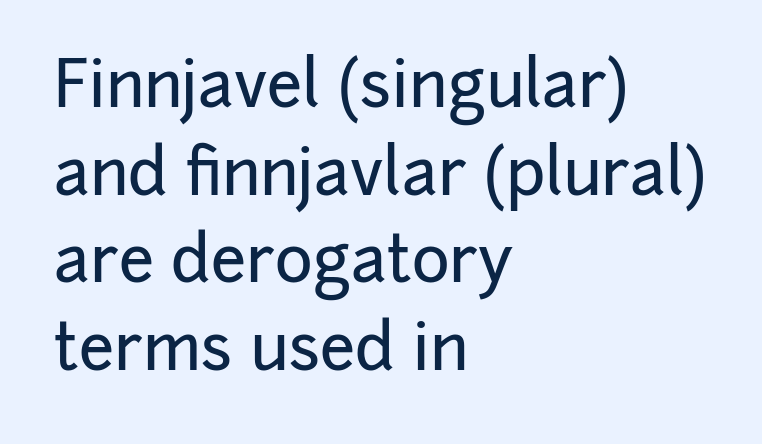
The image shows 64 px sans-serif type, upright; set left-aligned, normal line spacing (1.37x), normal letter spacing, not underlined; low stroke contrast and a medium x-height.
